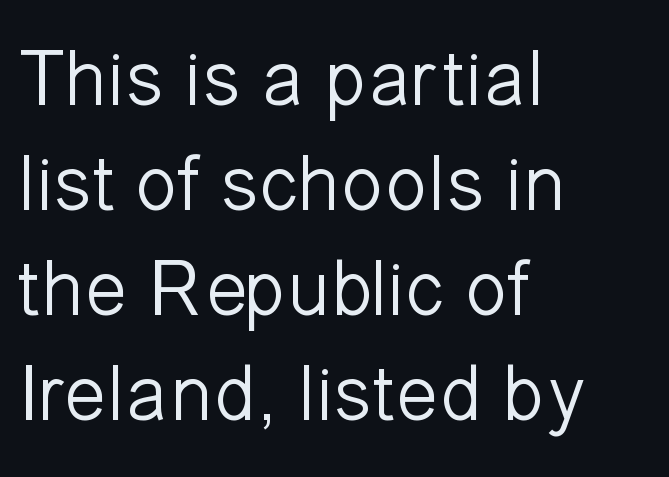
{"serif": "no", "italic": "no", "bold": "no", "weight": "light", "width": "normal", "stroke_contrast": "low", "x_height": "medium", "monospaced": "no", "underline": "no", "align": "left", "line_spacing": "normal", "line_spacing_ratio": 1.33, "letter_spacing": "normal", "letter_spacing_em": 0.0, "glyph_px": 79}
